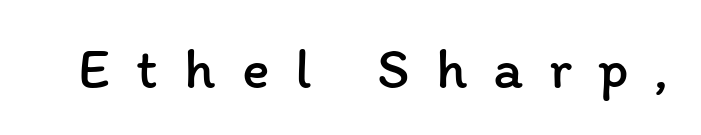
Q: Is the text bold? A: No.
Q: Is the text italic (slanted)? A: No, it is upright.
Q: Is the text underlined? A: No.
Q: Is the spacing between letters normal or unusually wide? A: Unusually wide.
Q: Width (condensed, normal, or wide)? A: Normal.
Q: Stroke contrast? A: Low.
Q: x-height? A: Medium.
Q: Monospaced? A: No.
